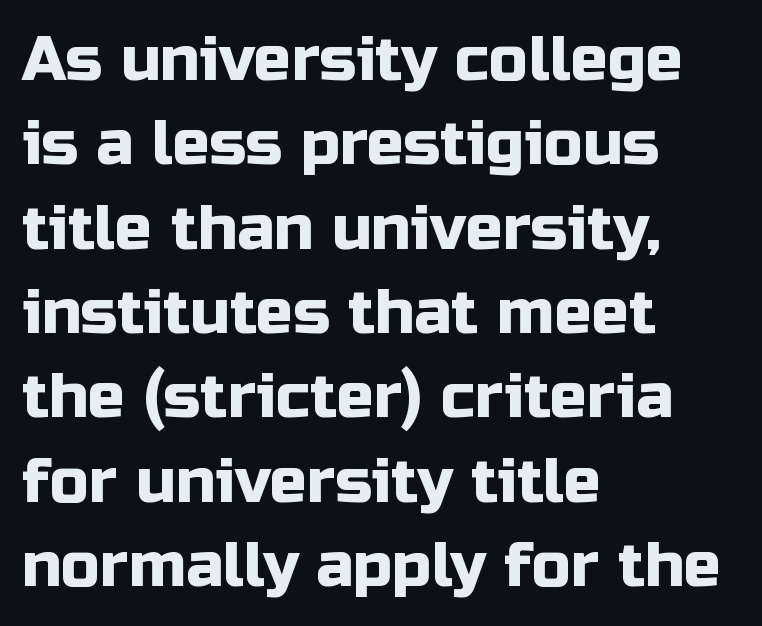
Honestly, the letter spacing is just normal — you wouldn't notice it. The font family rendered here belongs to the sans-serif group. Has an underline been added? It has not. Upright lettering throughout. The block of text has a typical density, with ordinary space between rows. These lines are rendered in a variable-pitch font.
